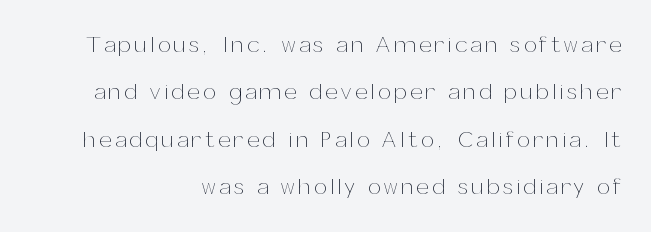
Q: Is the text bold? A: No.
Q: Is the text italic (slanted)? A: No, it is upright.
Q: Is the text underlined? A: No.
Q: How is the paragraph aligned? A: Right-aligned.
Q: Is the spacing between lines tight, normal or loose? A: Loose.
